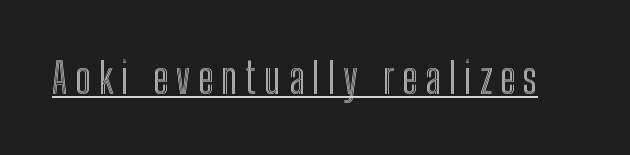
{"italic": "no", "width": "condensed", "x_height": "medium", "monospaced": "no", "underline": "yes", "glyph_px": 42}
